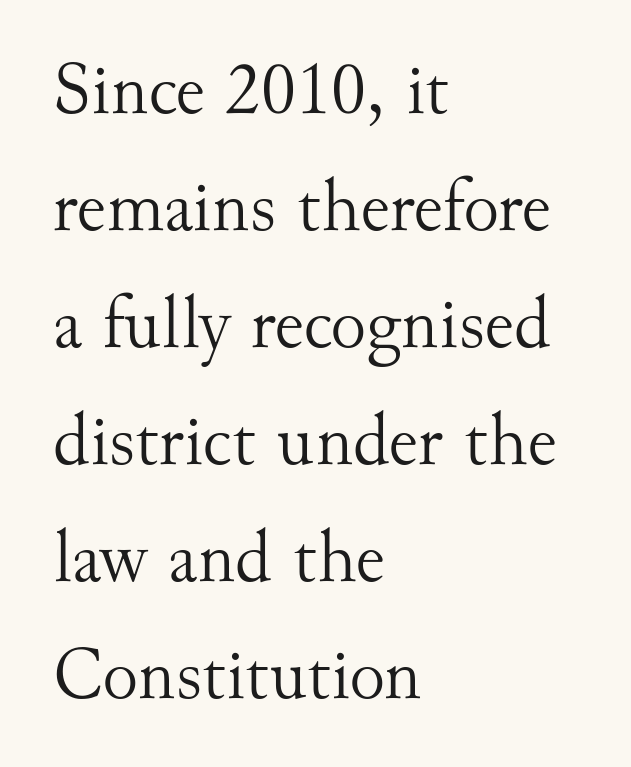
Regarding leading, the lines here are spaced in the standard way. You could not count columns in this text — the font is proportionally spaced. These lines keep a tight, regular rhythm from letter to letter. No italicization has been applied; the sample stays upright. Layout note: lines flush left. The passage shown is typeset with a serif family.
